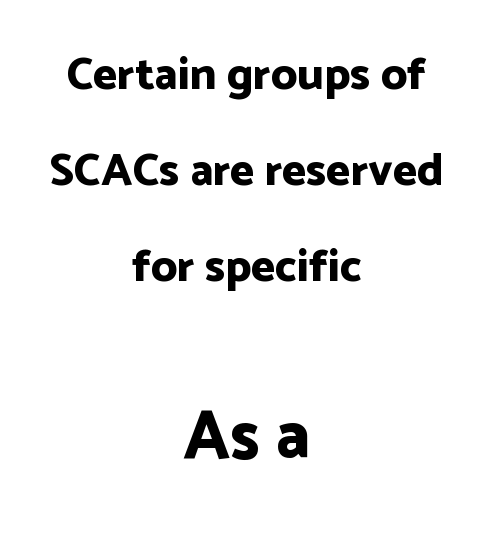
The image shows 69 px bold sans-serif type, upright; set centered, loose line spacing (2.09x), normal letter spacing, not underlined; the second (bottom) block is 1.5x larger; low stroke contrast and a medium x-height.
